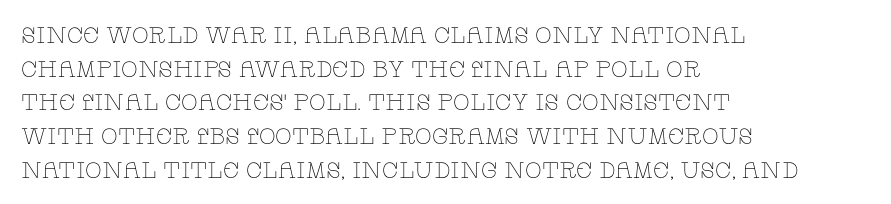
{"italic": "no", "bold": "no", "underline": "no", "align": "left", "line_spacing": "normal", "line_spacing_ratio": 1.53, "letter_spacing": "normal", "letter_spacing_em": 0.0, "glyph_px": 22}
